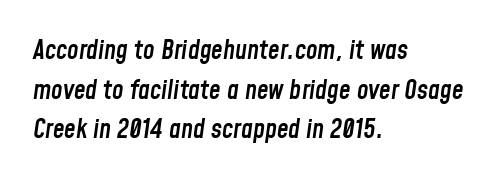
{"italic": "yes", "lean": "right", "slant_degrees": 8, "bold": "semi", "underline": "no", "align": "left", "line_spacing": "normal", "line_spacing_ratio": 1.52, "letter_spacing": "normal", "letter_spacing_em": 0.0, "glyph_px": 26}
